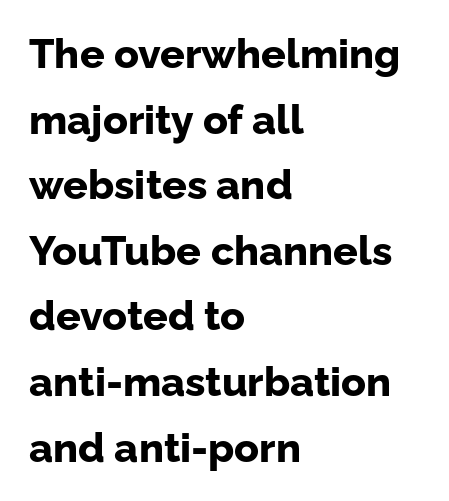
Q: Is the text bold? A: Yes.
Q: Is the text italic (slanted)? A: No, it is upright.
Q: Is the typeface a serif or a sans-serif typeface? A: Sans-serif.
Q: Is the text underlined? A: No.
Q: How is the paragraph aligned? A: Left-aligned.
Q: Is the spacing between letters normal or unusually wide? A: Normal.
Q: Is the spacing between lines tight, normal or loose? A: Normal.
Q: Width (condensed, normal, or wide)? A: Normal.
Q: Stroke contrast? A: Low.
Q: x-height? A: Medium.
Q: Monospaced? A: No.
